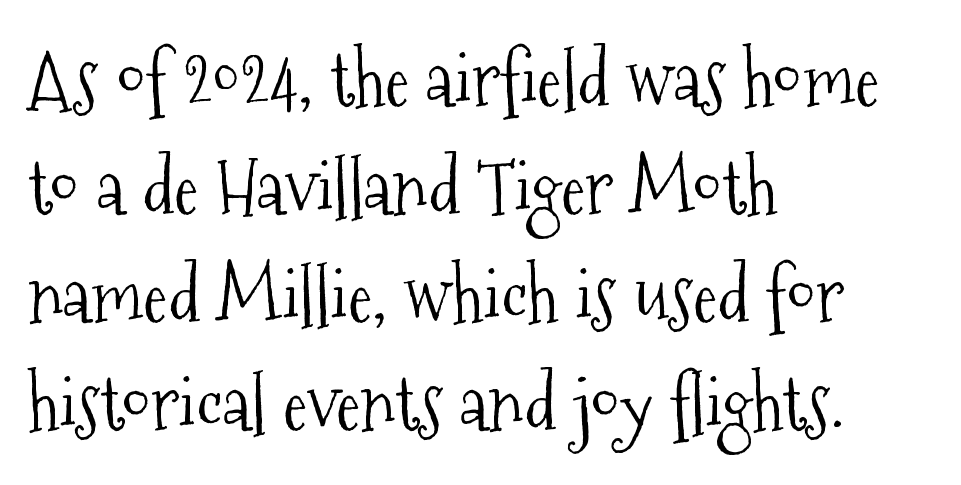
{"serif": "yes", "italic": "no", "bold": "no", "weight": "light", "width": "condensed", "stroke_contrast": "medium", "x_height": "medium", "monospaced": "no", "underline": "no", "align": "left", "line_spacing": "normal", "line_spacing_ratio": 1.46, "letter_spacing": "normal", "letter_spacing_em": 0.0, "glyph_px": 74}
